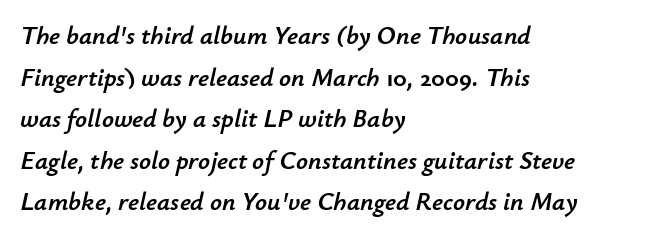
Q: Is the text italic (slanted)? A: Yes, it leans right by about 12 degrees.
Q: Is the text underlined? A: No.
Q: How is the paragraph aligned? A: Left-aligned.
Q: Is the spacing between letters normal or unusually wide? A: Normal.
Q: Is the spacing between lines tight, normal or loose? A: Normal.
